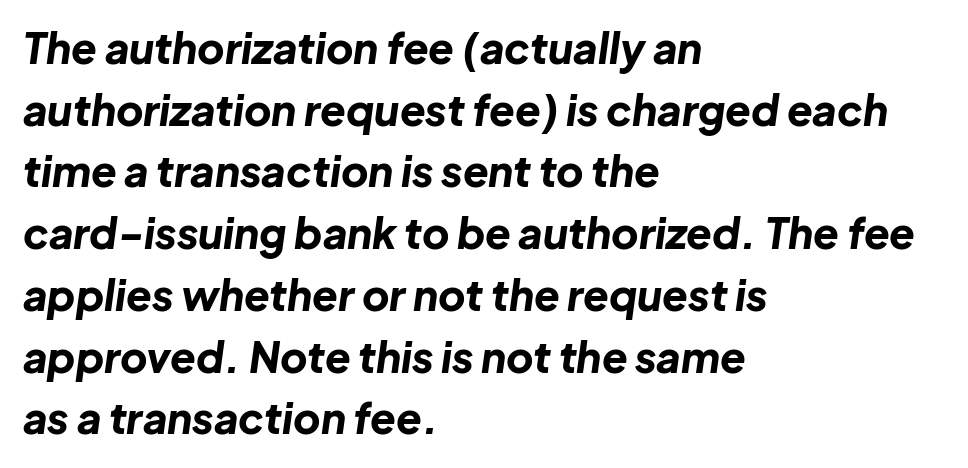
Q: Is the text bold? A: Yes.
Q: Is the text italic (slanted)? A: Yes, it leans right by about 8 degrees.
Q: Is the text underlined? A: No.
Q: How is the paragraph aligned? A: Left-aligned.
Q: Is the spacing between letters normal or unusually wide? A: Normal.
Q: Is the spacing between lines tight, normal or loose? A: Normal.
Q: Width (condensed, normal, or wide)? A: Normal.
Q: Stroke contrast? A: Low.
Q: x-height? A: Medium.
Q: Monospaced? A: No.
